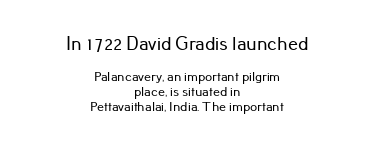
Leading: reduced. Nobody drew a line under any word here. The text block is weighted toward neither margin, spreading evenly from the middle. There is no visible air inserted between adjacent glyphs.
